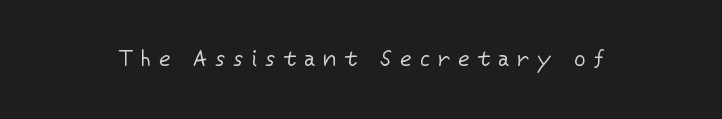
The image shows 22 px text type, upright; set unusually wide letter spacing (+0.37 em), not underlined.
